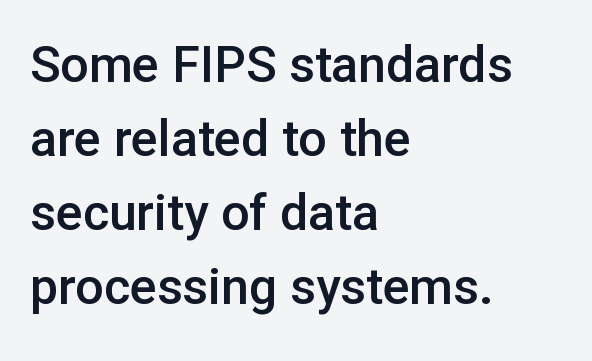
Are there feet on the stems? There aren't — it's a sans. Typographic density is moderately raised because the face is semibold. Is this a fixed-width face? No — the glyphs have proportional, varying widths. The passage is arranged the way most books set body copy — flush left. The gaps between neighbouring characters are ordinary and unremarkable. Do the letters lean? They stand straight.
